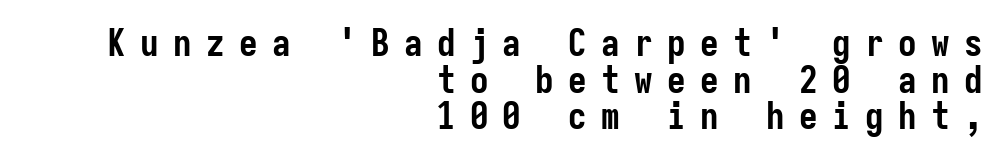
The image shows 37 px semibold, condensed sans-serif type, upright, monospaced; set right-aligned, tight line spacing (0.99x), unusually wide letter spacing (+0.39 em), not underlined; low stroke contrast and a medium x-height.
